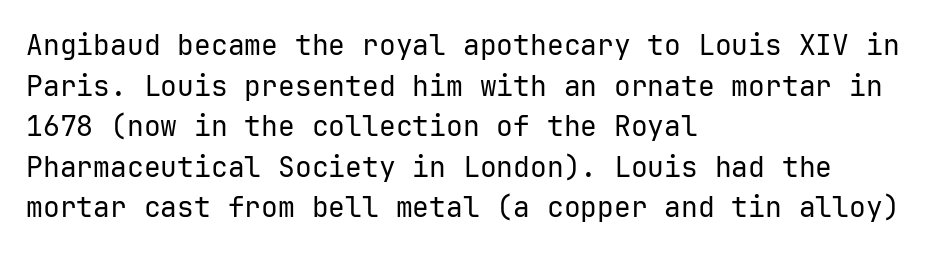
The image shows 28 px regular-weight sans-serif type, upright, monospaced; set left-aligned, normal line spacing (1.45x), normal letter spacing, not underlined; low stroke contrast and a medium x-height.
